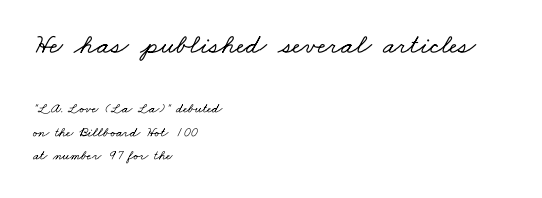
The rag falls on the right side of this text block. Evenly set lines give the paragraph a standard silhouette. Reading top to bottom, the characters get smaller at the block break. Varying glyph widths throughout — classic text-font behaviour. The line texture is even and compact thanks to regular tracking.
